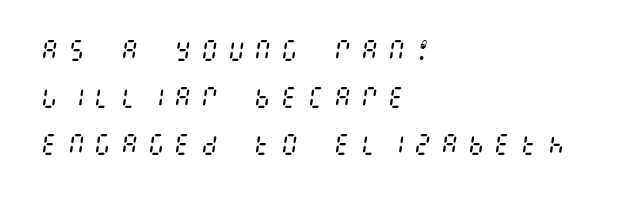
One-word summary of the alignment: left. Leading: increased. The rendering applies a slant to the glyphs. Anything drawn beneath the words? Only blank space. Tracking value appears strongly positive — letters spread wide. A light-to-regular cut is what we see here.
